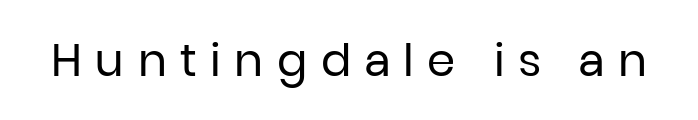
Is this a heavy cut? Hardly; it is regular or lighter. The rendering shows plain stroke endings on the letterforms — a sans-serif design. These lines are rendered in a variable-pitch font. Tracking value appears strongly positive — letters spread wide.
